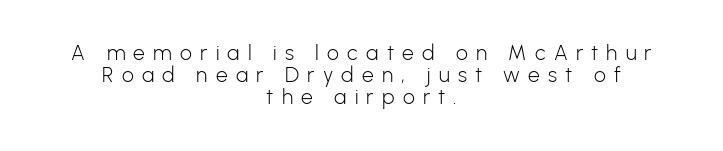
The passage shown has open, widely tracked lettering throughout. Upright lettering throughout. The letters look calm and open, with moderate or lighter stems. Glance below the letters and you will spot only blank space. Is the block centered? Yes — each line is placed symmetrically about the middle. The lines are packed closely together with very little leading.
